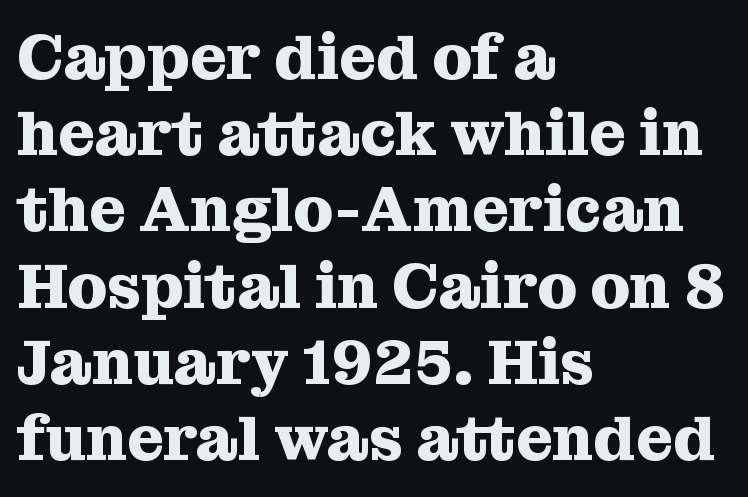
The image shows 63 px heavy serif type, upright; set left-aligned, line spacing 1.21x, normal letter spacing, not underlined; medium stroke contrast and a medium x-height.
